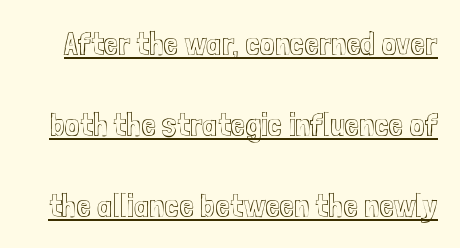
Varying glyph widths throughout — classic text-font behaviour. Horizontal bands of white between lines are thick stripes. Between one letter and the next there's only the usual sliver of space. The type sits square on the baseline with zero lean. The typesetter has applied underlining to the passage shown.
